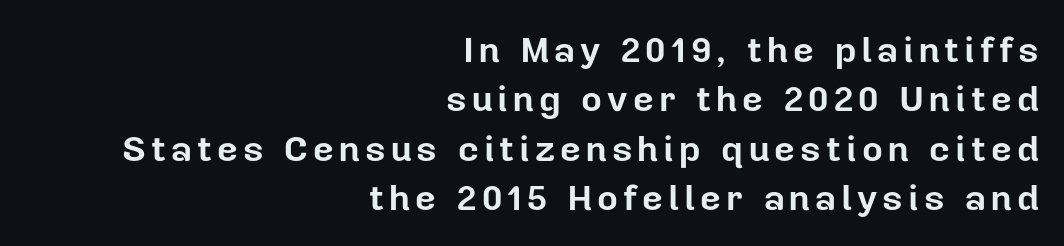
Q: Is the text bold? A: Yes.
Q: Is the text italic (slanted)? A: No, it is upright.
Q: Is the typeface a serif or a sans-serif typeface? A: Sans-serif.
Q: Is the text underlined? A: No.
Q: How is the paragraph aligned? A: Right-aligned.
Q: Is the spacing between lines tight, normal or loose? A: Normal.
Q: Width (condensed, normal, or wide)? A: Normal.
Q: Stroke contrast? A: Low.
Q: x-height? A: Medium.
Q: Monospaced? A: No.
